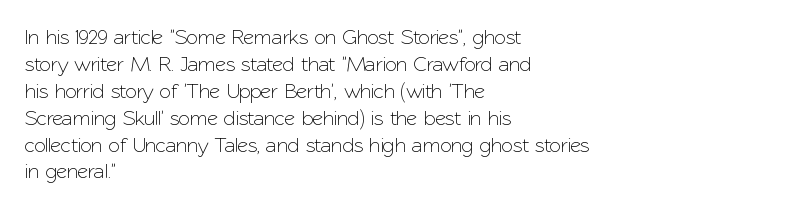
No word sits above an underline. Rendered with straight, roman letterforms. A typesetter would call this leading conventional body-copy spacing. Nothing unusual about the tracking: characters are spaced as the font intends. Line starts are locked; line ends wander.
